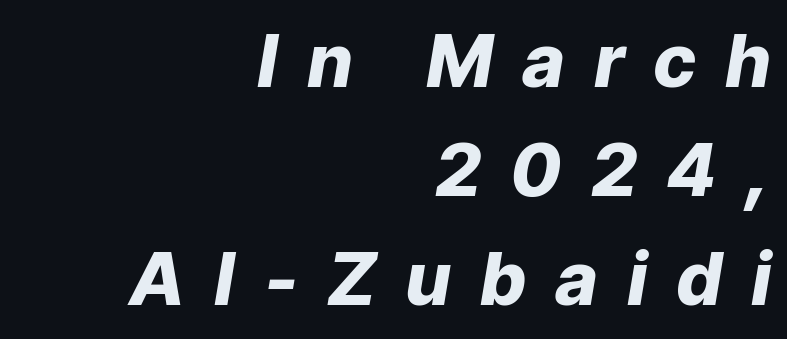
Q: Is the text bold? A: Yes.
Q: Is the text italic (slanted)? A: Yes, it leans right by about 9 degrees.
Q: Is the text underlined? A: No.
Q: How is the paragraph aligned? A: Right-aligned.
Q: Is the spacing between letters normal or unusually wide? A: Unusually wide.
Q: Is the spacing between lines tight, normal or loose? A: Normal.
Q: Width (condensed, normal, or wide)? A: Normal.
Q: Stroke contrast? A: Low.
Q: x-height? A: Medium.
Q: Monospaced? A: No.
